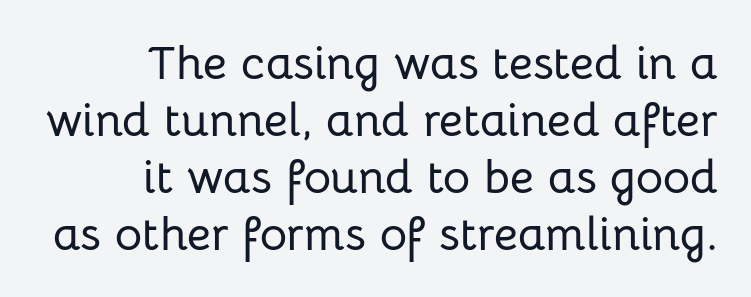
{"serif": "no", "italic": "no", "width": "normal", "stroke_contrast": "low", "x_height": "medium", "monospaced": "no", "underline": "no", "align": "right", "line_spacing_ratio": 1.21, "letter_spacing": "normal", "letter_spacing_em": 0.0, "glyph_px": 47}
